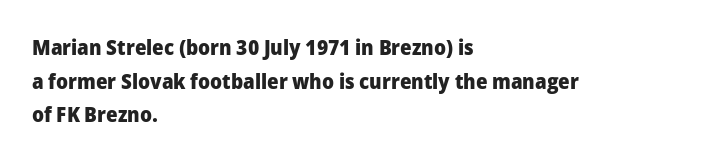
This sample uses plain, unmodified letter spacing. The lines are quadded left. If you measured baseline to baseline, you'd find a middling distance. A dark, heavy texture on the line: the type is bold. Unmarked baselines from the first word to the last.
